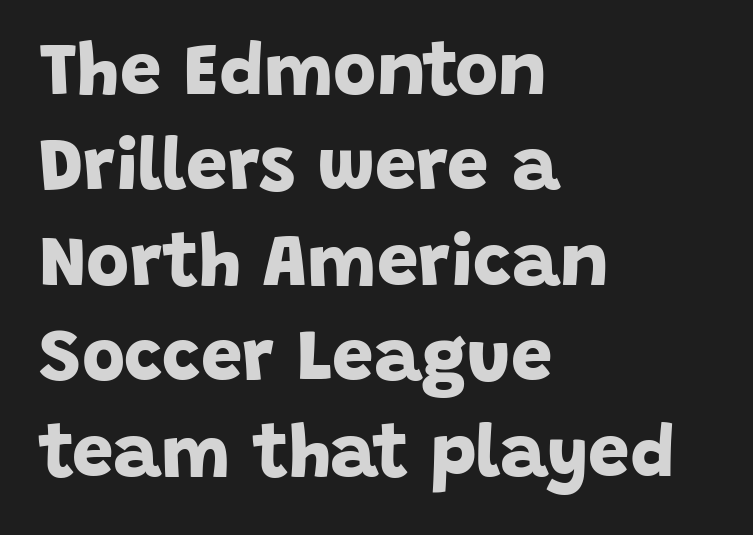
{"serif": "no", "bold": "yes", "weight": "bold", "width": "normal", "stroke_contrast": "low", "x_height": "large", "monospaced": "no", "underline": "no", "align": "left", "line_spacing": "normal", "line_spacing_ratio": 1.29, "letter_spacing": "normal", "letter_spacing_em": 0.0, "glyph_px": 74}
